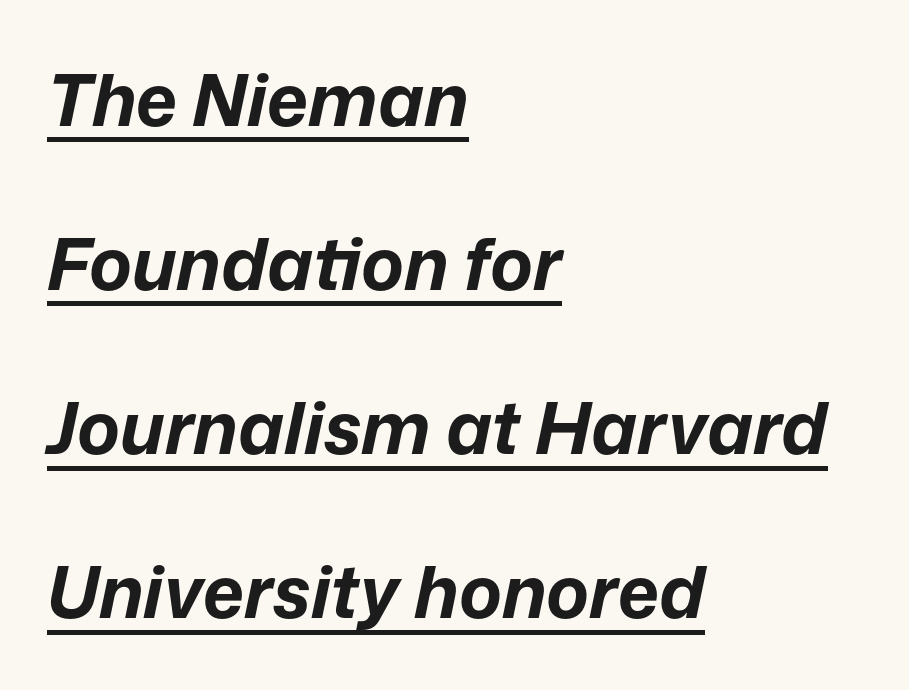
{"italic": "yes", "lean": "right", "slant_degrees": 12, "bold": "yes", "weight": "bold", "width": "normal", "stroke_contrast": "low", "x_height": "medium", "monospaced": "no", "underline": "yes", "align": "left", "line_spacing": "loose", "line_spacing_ratio": 2.28, "letter_spacing": "normal", "letter_spacing_em": 0.0, "glyph_px": 72}
